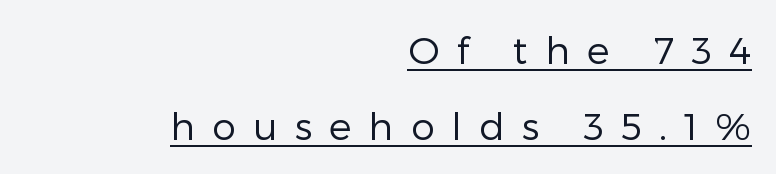
{"serif": "no", "italic": "no", "bold": "no", "weight": "regular", "width": "normal", "stroke_contrast": "low", "x_height": "medium", "monospaced": "no", "underline": "yes", "align": "right", "line_spacing": "loose", "line_spacing_ratio": 2.01, "letter_spacing": "wide", "letter_spacing_em": 0.45, "glyph_px": 38}
